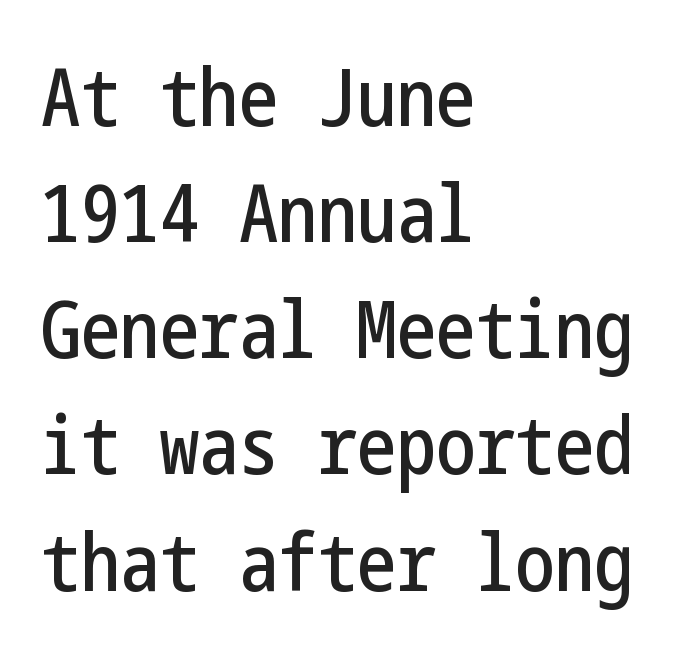
I'd call this a sans setting — the letters go barefoot. Notice how the passage keeps a crisp vertical edge on the left only. This sample keeps an unexceptional amount of space between lines. The horizontal fit of the characters is conventional and even. Quick note: underline off.
